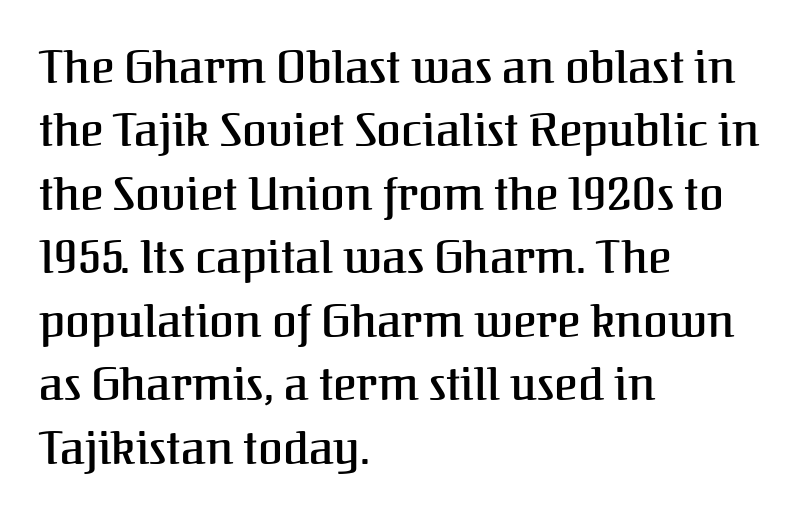
Ordinary non-slanted type is in use. Words appear dense and cohesive because spacing is normal. Letterform terminals end in serifs throughout the passage. In CSS terms this would be text-align: left. Rows of type keep a routine distance in the vertical direction. Each row of text sits above clean, open space.
